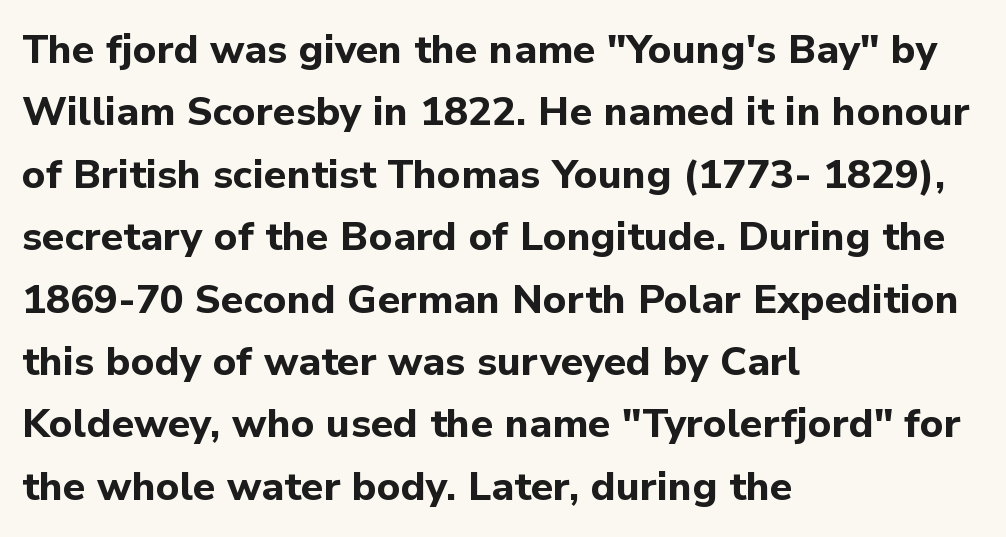
These lines are rendered in a variable-pitch font. You could call the tracking neutral — neither tight nor loose. The typesetting leans heavy: a genuine bold. Line starts are locked; line ends wander. You can tell from the bare stems that sans-serif type was used.
